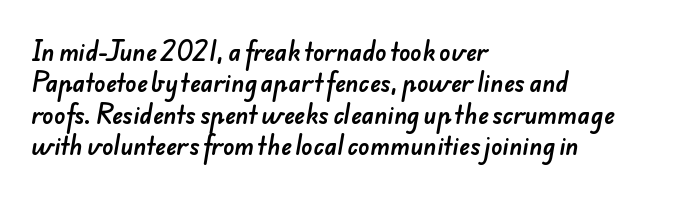
Q: Is the text underlined? A: No.
Q: How is the paragraph aligned? A: Left-aligned.
Q: Is the spacing between letters normal or unusually wide? A: Normal.
Q: Is the spacing between lines tight, normal or loose? A: Normal.
